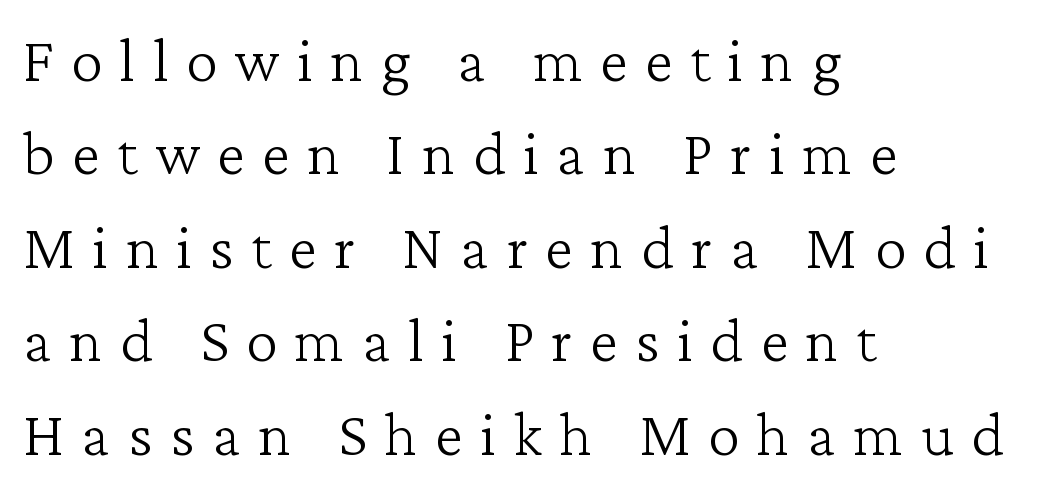
The image shows 64 px light serif type, upright; set left-aligned, normal line spacing (1.46x), unusually wide letter spacing (+0.27 em), not underlined; low stroke contrast and a medium x-height.
